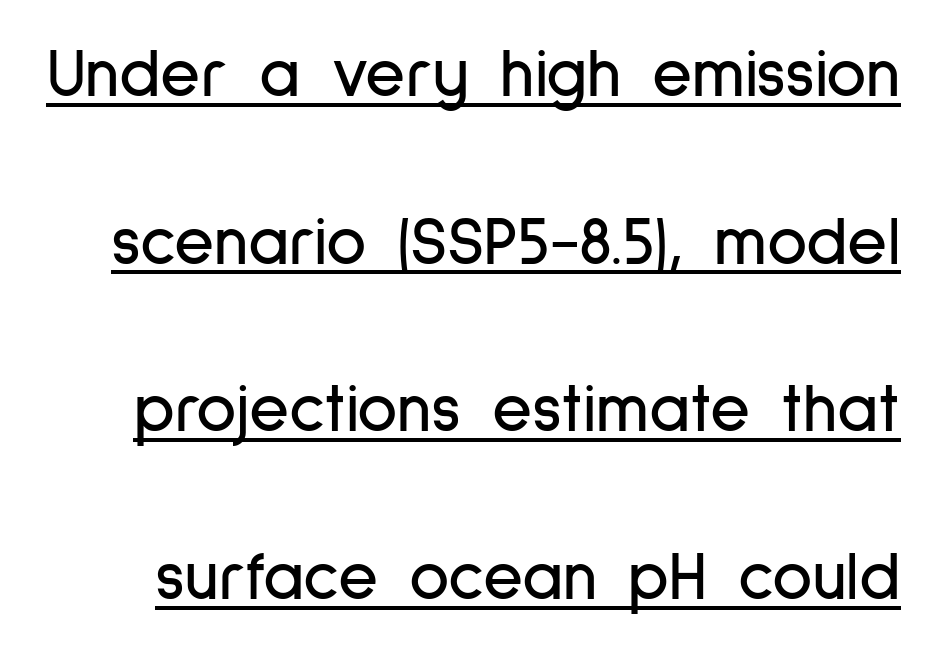
{"serif": "no", "italic": "no", "width": "condensed", "stroke_contrast": "low", "x_height": "medium", "monospaced": "no", "underline": "yes", "line_spacing": "loose", "line_spacing_ratio": 2.43, "letter_spacing": "normal", "letter_spacing_em": 0.0, "glyph_px": 69}
